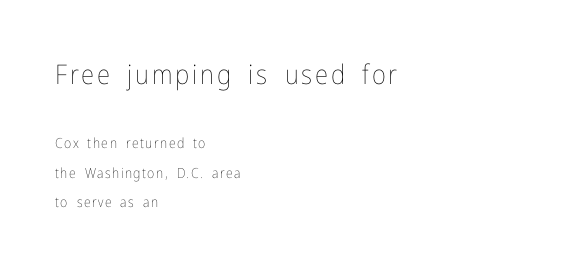
The initial chunk of copy outweighs the following chunk in type size. Reading down the column, the eye jumps a long way to each next line. No extra ink here — the face is not bold. Style check: upright. Words float on clear page, feet unadorned.
